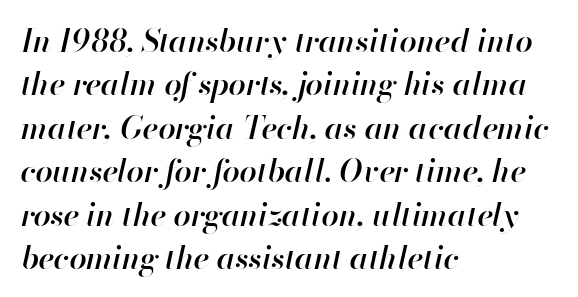
The image shows 31 px semibold type, italic (leaning right); set left-aligned, normal line spacing (1.4x), normal letter spacing, not underlined; high stroke contrast and a small x-height.
